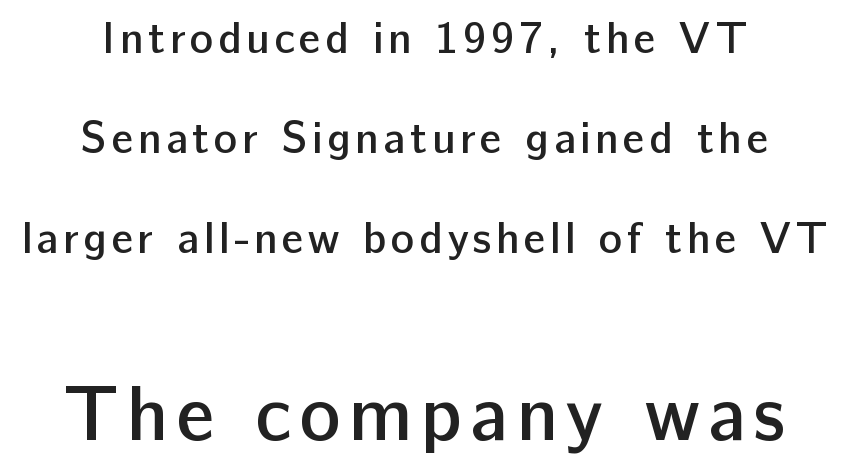
The image shows 77 px semibold sans-serif type, upright; set centered, loose line spacing (2.27x), not underlined; the second (bottom) block is 1.75x larger; low stroke contrast and a medium x-height.
